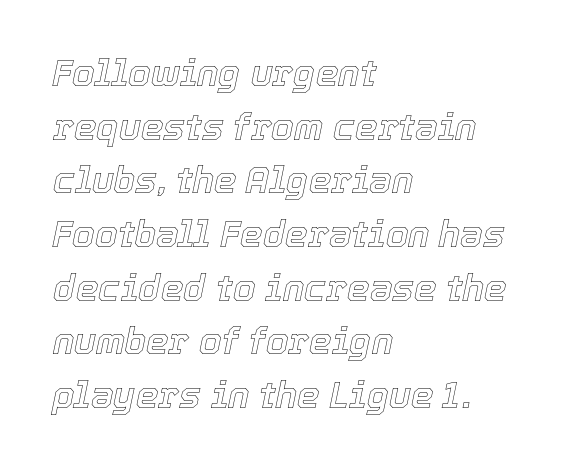
{"italic": "yes", "lean": "right", "slant_degrees": 12, "width": "normal", "x_height": "medium", "monospaced": "no", "underline": "no", "align": "left", "line_spacing": "normal", "line_spacing_ratio": 1.49, "letter_spacing": "normal", "letter_spacing_em": 0.0, "glyph_px": 36}
